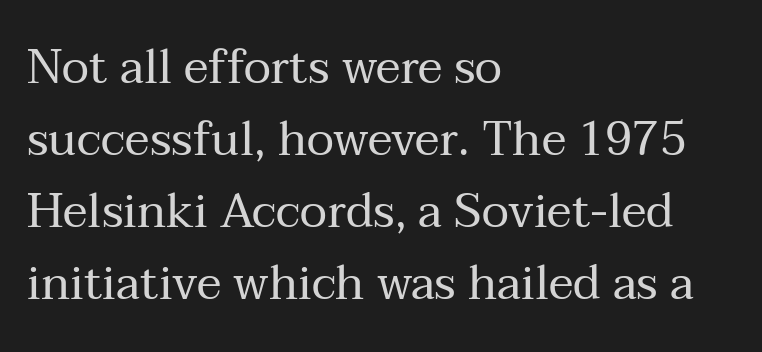
{"serif": "yes", "italic": "no", "bold": "no", "weight": "regular", "width": "normal", "stroke_contrast": "medium", "x_height": "medium", "monospaced": "no", "underline": "no", "align": "left", "line_spacing": "normal", "line_spacing_ratio": 1.53, "letter_spacing": "normal", "letter_spacing_em": 0.0, "glyph_px": 47}
